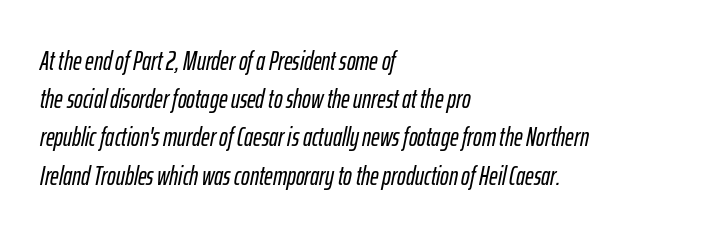
Yep, that's italic — everything's leaning. All the whitespace from short lines collects on the right. Interline gaps are of average width in this sample. This sample uses plain, unmodified letter spacing.
